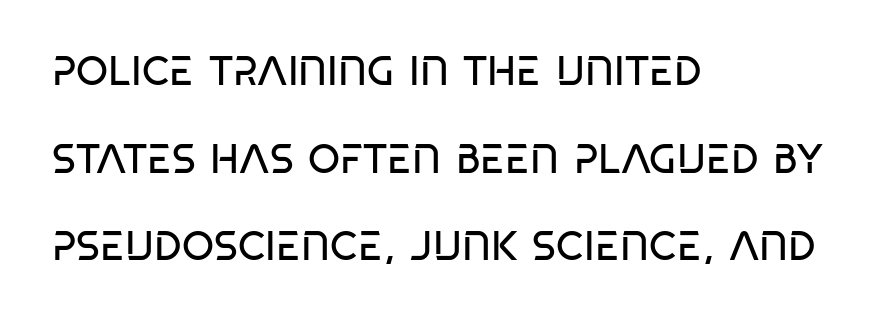
Line beginnings align vertically; line endings do not. Notice the wide empty band between every row — that's loose leading. The baseline area is clear. The rendering shows plain stroke endings on the letterforms — a sans-serif design. Observe the ordinary spacing: letters are neighbours, not strangers.
